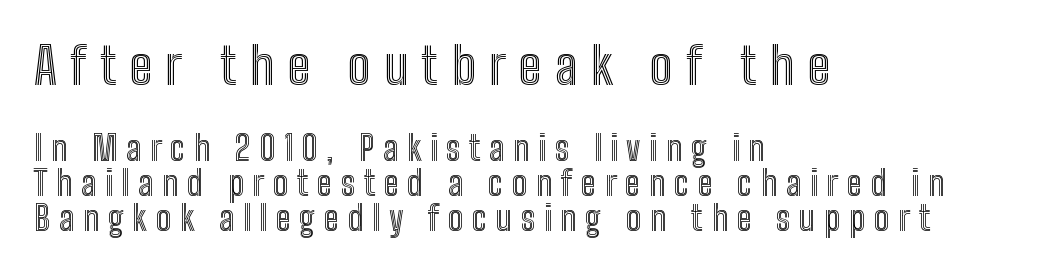
Q: Is the text italic (slanted)? A: No, it is upright.
Q: Is the text underlined? A: No.
Q: How is the paragraph aligned? A: Left-aligned.
Q: Is the spacing between letters normal or unusually wide? A: Unusually wide.
Q: Is the spacing between lines tight, normal or loose? A: Tight.
Q: Which block of text is set in a larger size, the first (top) or the second (bottom)? A: The first (top) one.
Q: Width (condensed, normal, or wide)? A: Condensed.
Q: x-height? A: Medium.
Q: Monospaced? A: No.
